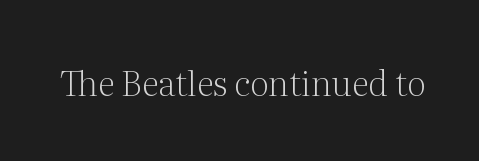
Q: Is the text bold? A: No.
Q: Is the text italic (slanted)? A: No, it is upright.
Q: Is the typeface a serif or a sans-serif typeface? A: Serif.
Q: Is the text underlined? A: No.
Q: Is the spacing between letters normal or unusually wide? A: Normal.
Q: Width (condensed, normal, or wide)? A: Normal.
Q: Stroke contrast? A: Medium.
Q: x-height? A: Medium.
Q: Monospaced? A: No.
